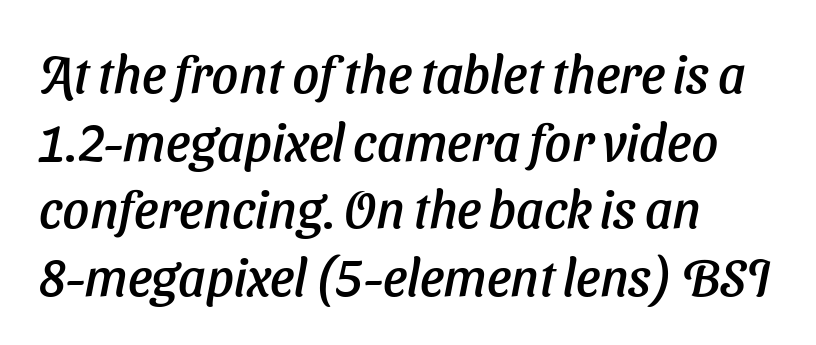
The image shows 52 px text type, italic (leaning right); set left-aligned, normal line spacing (1.3x), normal letter spacing, not underlined; low stroke contrast and a medium x-height.
